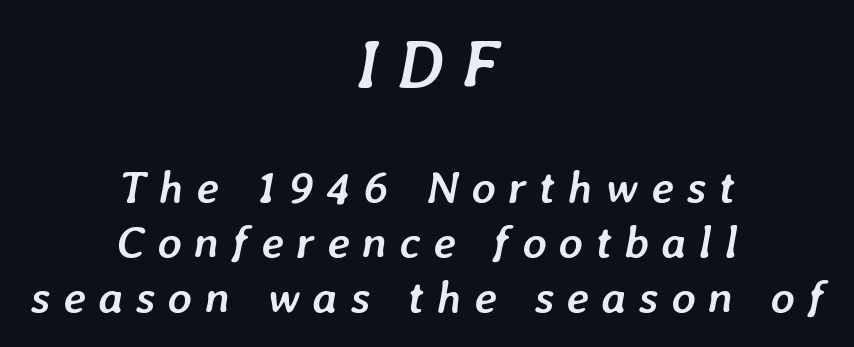
The image shows 69 px semibold type, italic (leaning right); set centered, line spacing 1.19x, unusually wide letter spacing (+0.27 em), not underlined; the first (top) block is 1.5x larger; low stroke contrast and a medium x-height.
